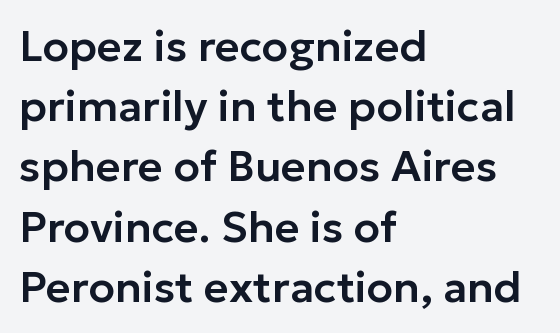
The image shows 43 px sans-serif type, upright; set left-aligned, normal line spacing (1.4x), normal letter spacing, not underlined; low stroke contrast and a medium x-height.
